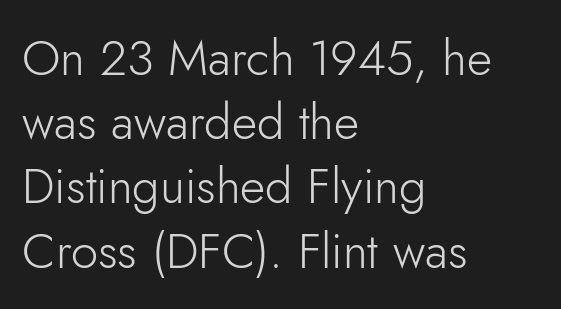
Baseline-to-baseline distance is the conventional proportion of letter height. The letterforms sit shoulder to shoulder at normal distance. The weight would be labelled regular, book, light, or lighter still. Spacing verdict: proportional, widths tailored to each character.
